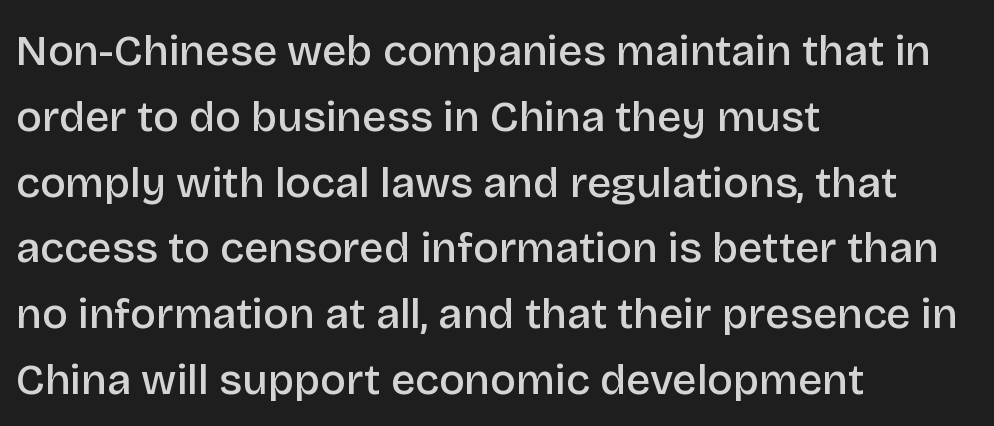
Left-aligned paragraph, ragged on the right. Tall strokes in this sample are plumb rather than angled. The string is rendered with underlining switched off. Students, note that the glyphs here touch the page at normal intervals. Classification — sans serif.
